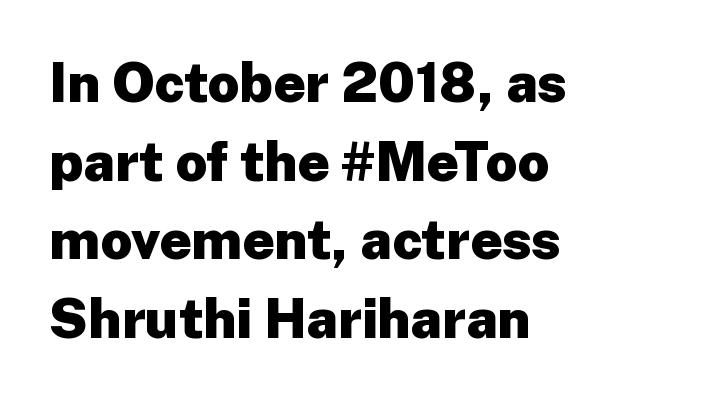
The lettering stays uniformly vertical, giving the passage a roman look. Where is the straight margin? On the left. The rows are spaced the way most documents space them. Glyph-to-glyph distance matches everyday printed text. The rendering uses natural spacing where letterforms have individual widths. Compared with an ordinary text face, these strokes are far heavier — a full bold.
